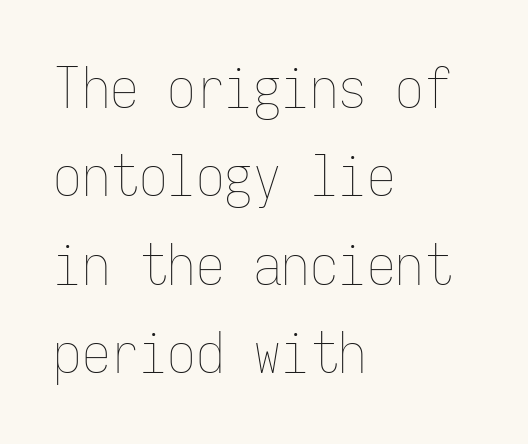
{"italic": "no", "bold": "no", "weight": "thin", "width": "condensed", "stroke_contrast": "low", "x_height": "medium", "monospaced": "yes", "underline": "no", "align": "left", "line_spacing": "normal", "line_spacing_ratio": 1.55, "letter_spacing": "normal", "letter_spacing_em": 0.0, "glyph_px": 57}
